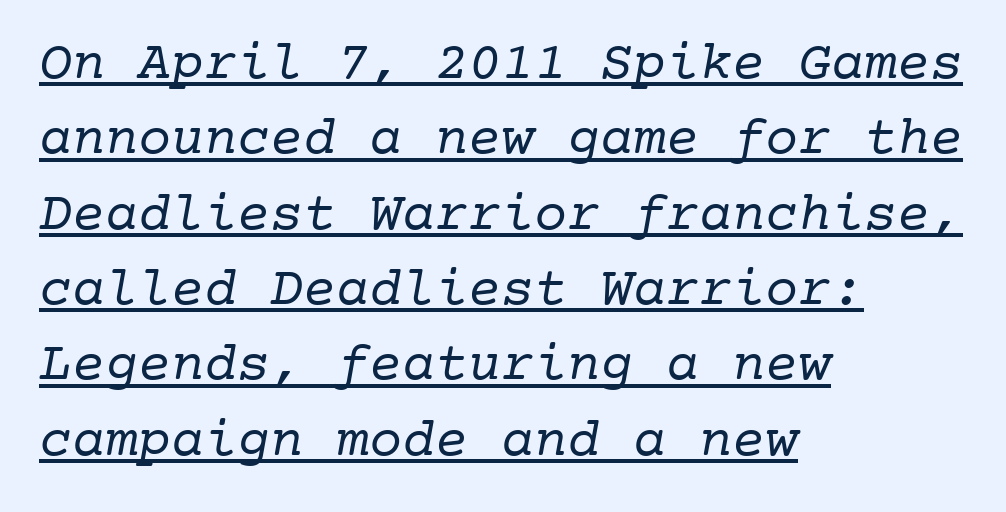
The image shows 55 px regular-weight serif type, monospaced; set left-aligned, normal line spacing (1.37x), normal letter spacing, underlined; low stroke contrast and a medium x-height.
